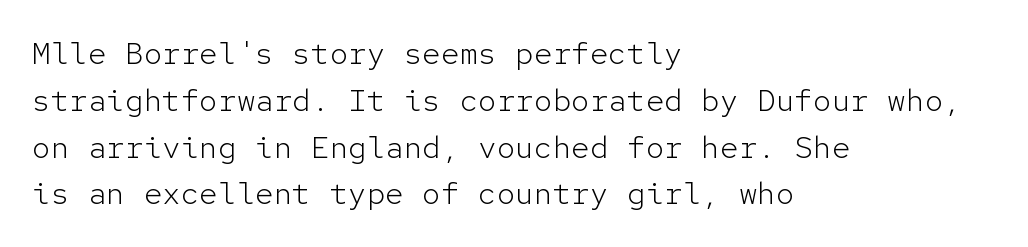
Line beginnings align vertically; line endings do not. The space beneath each line is pristine and unruled. Looks like terminal output: every glyph gets an equal slot. Quick note: interline space is typical.
